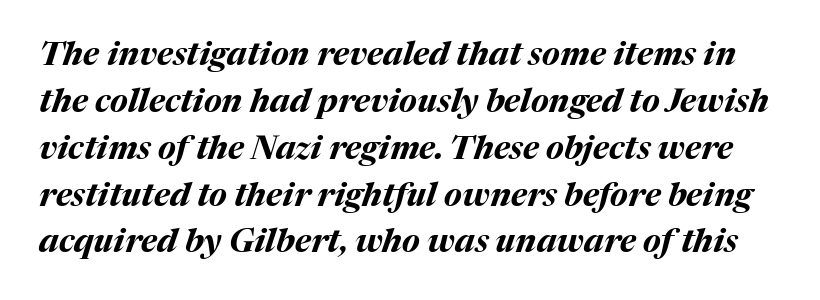
The image shows 33 px bold type, italic (leaning right); set normal line spacing (1.42x), normal letter spacing, not underlined; medium stroke contrast and a medium x-height.
